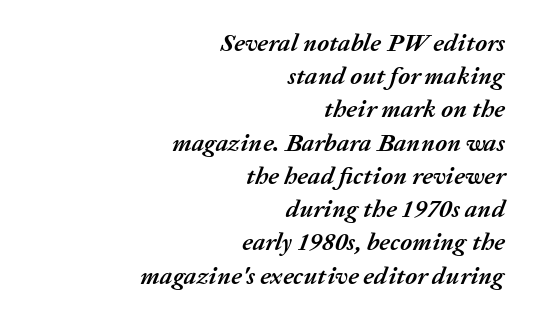
Is the type bold? Yes — the strokes are clearly thick and heavy. Horizontal bands of white between lines are of average thickness. Honestly, the letter spacing is just normal — you wouldn't notice it. Caption: multi-line text, flush right, ragged left.
